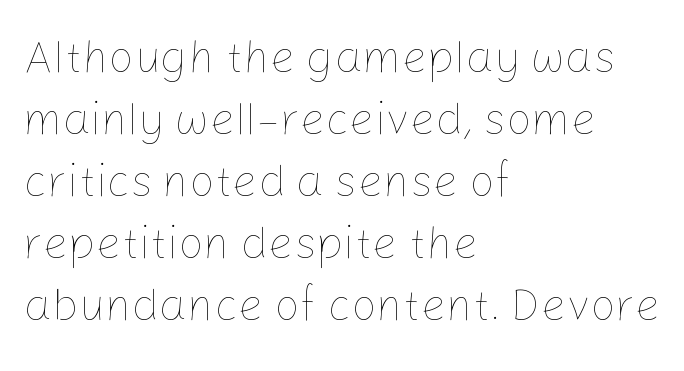
The image shows 45 px thin type, upright; set left-aligned, normal line spacing (1.38x), normal letter spacing, not underlined; low stroke contrast and a medium x-height.
